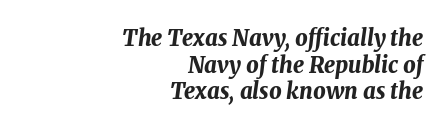
Q: Is the text bold? A: Yes.
Q: Is the text italic (slanted)? A: Yes, it leans right by about 8 degrees.
Q: Is the text underlined? A: No.
Q: How is the paragraph aligned? A: Right-aligned.
Q: Is the spacing between letters normal or unusually wide? A: Normal.
